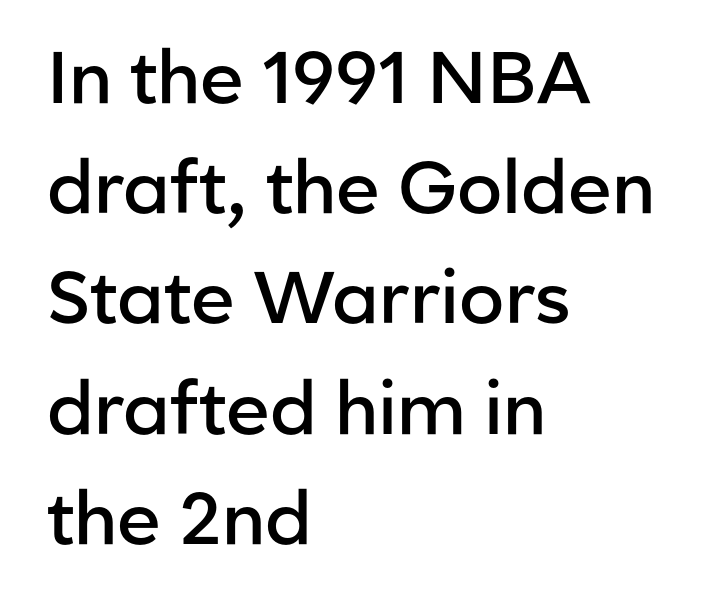
Q: Is the text bold? A: Semi-bold.
Q: Is the text italic (slanted)? A: No, it is upright.
Q: Is the typeface a serif or a sans-serif typeface? A: Sans-serif.
Q: Is the text underlined? A: No.
Q: How is the paragraph aligned? A: Left-aligned.
Q: Is the spacing between letters normal or unusually wide? A: Normal.
Q: Is the spacing between lines tight, normal or loose? A: Normal.
Q: Width (condensed, normal, or wide)? A: Normal.
Q: Stroke contrast? A: Low.
Q: x-height? A: Medium.
Q: Monospaced? A: No.
